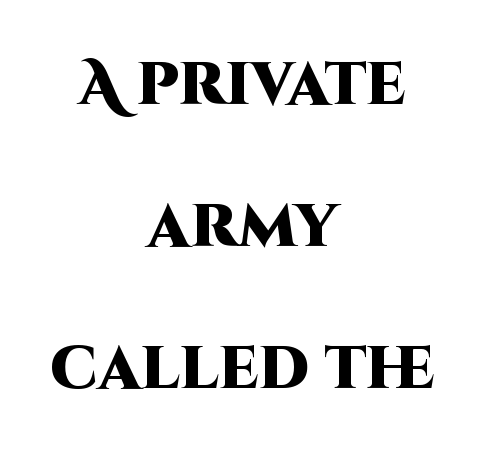
Q: Is the text bold? A: Yes.
Q: Is the text italic (slanted)? A: No, it is upright.
Q: Is the typeface a serif or a sans-serif typeface? A: Sans-serif.
Q: Is the text underlined? A: No.
Q: How is the paragraph aligned? A: Centered.
Q: Is the spacing between letters normal or unusually wide? A: Normal.
Q: Is the spacing between lines tight, normal or loose? A: Loose.
Q: Width (condensed, normal, or wide)? A: Normal.
Q: Stroke contrast? A: High.
Q: x-height? A: Large.
Q: Monospaced? A: No.
